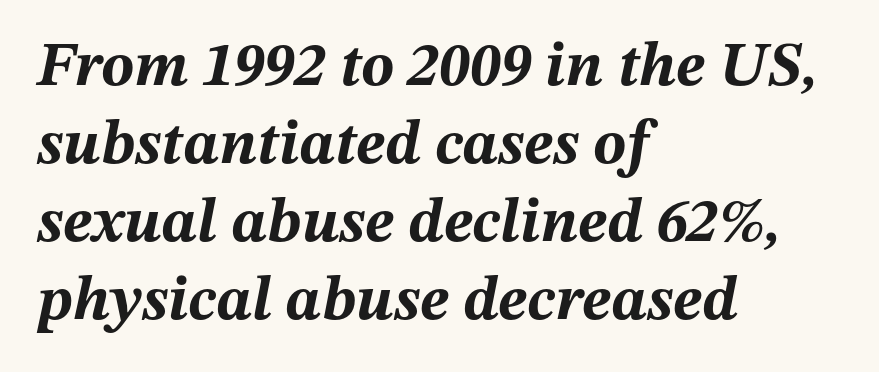
Horizontally, the lines are justified to the leading edge only. The letters are bold, with thick, heavy strokes. This block has exactly the height ordinary leading produces. Would a proofreader flag this as italicized? Yes. In terms of letterspacing, this is plain default setting.
